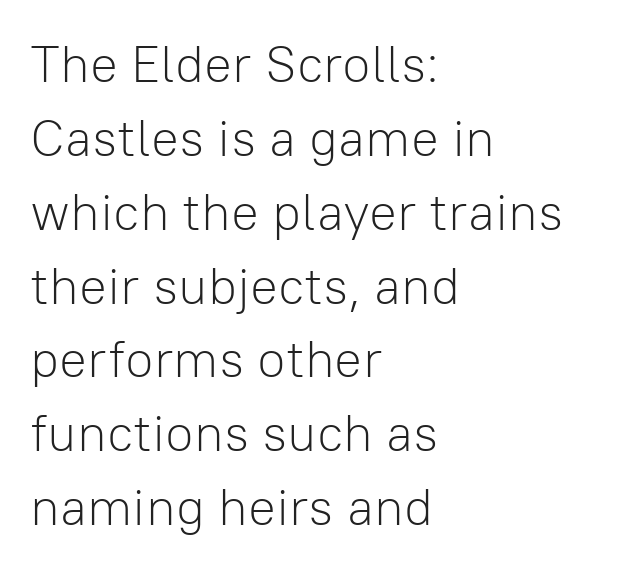
The image shows 52 px light sans-serif type, upright; set left-aligned, normal line spacing (1.42x), normal letter spacing, not underlined; low stroke contrast and a medium x-height.
